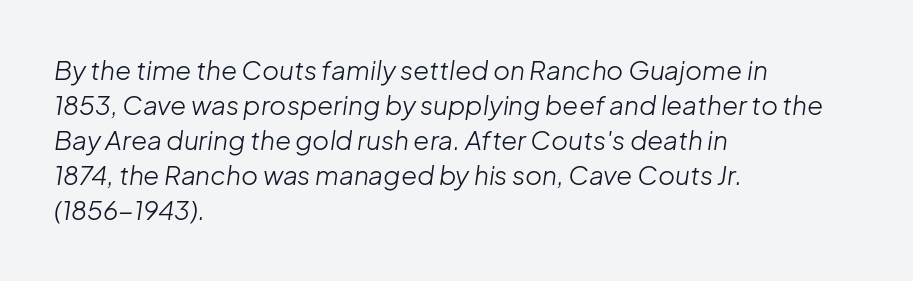
The image shows 26 px text type, italic (leaning right); set left-aligned, normal line spacing (1.35x), normal letter spacing, not underlined.
